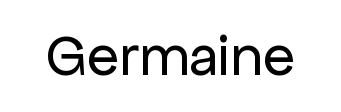
{"serif": "no", "italic": "no", "bold": "no", "weight": "regular", "width": "normal", "stroke_contrast": "low", "x_height": "medium", "monospaced": "no", "underline": "no", "letter_spacing": "normal", "letter_spacing_em": 0.0, "glyph_px": 59}
